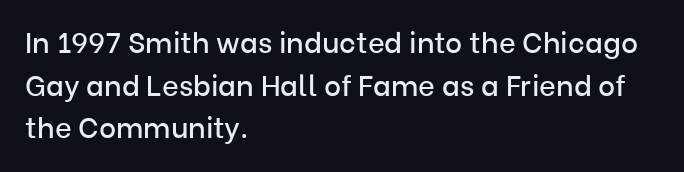
Honestly, there is no underline to notice here at all. Are there feet on the stems? There aren't — it's a sans. The lettering holds an erect, upright posture throughout. One-word summary of the alignment: left. Nothing unusual about the tracking: characters are spaced as the font intends. The space between consecutive lines is moderate.
